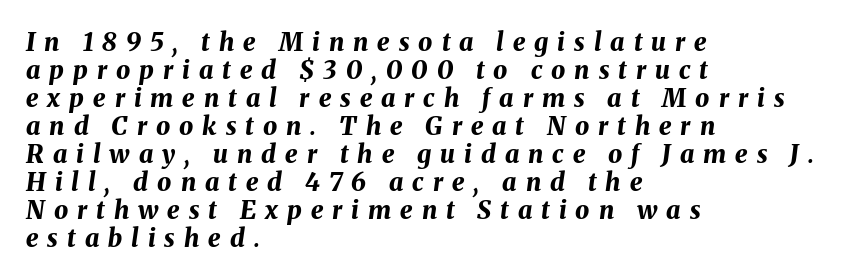
{"italic": "yes", "lean": "right", "slant_degrees": 8, "bold": "yes", "underline": "no", "align": "left", "line_spacing": "tight", "line_spacing_ratio": 1.12, "letter_spacing": "wide", "letter_spacing_em": 0.36, "glyph_px": 25}
